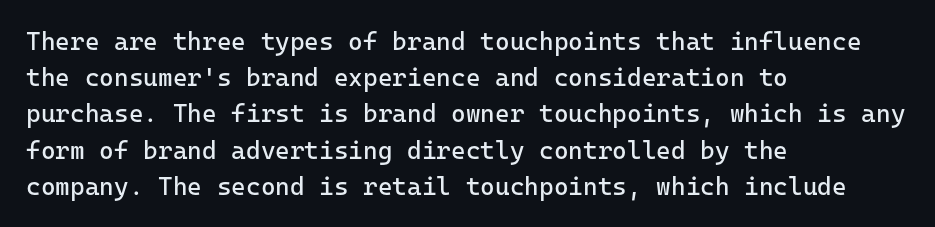
{"italic": "no", "bold": "no", "underline": "no", "align": "left", "line_spacing": "normal", "line_spacing_ratio": 1.45, "letter_spacing": "normal", "letter_spacing_em": 0.0, "glyph_px": 25}
